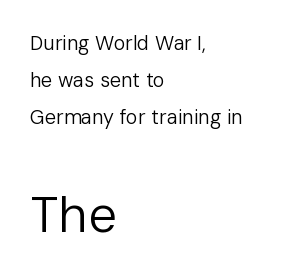
Here the glyphs are tracked normally, forming tight word shapes. Leftover space on each line is placed entirely after the last word. Small over large — that's the arrangement of the two blocks here. Check where the strokes stop: nothing finishes them off — pure sans.
